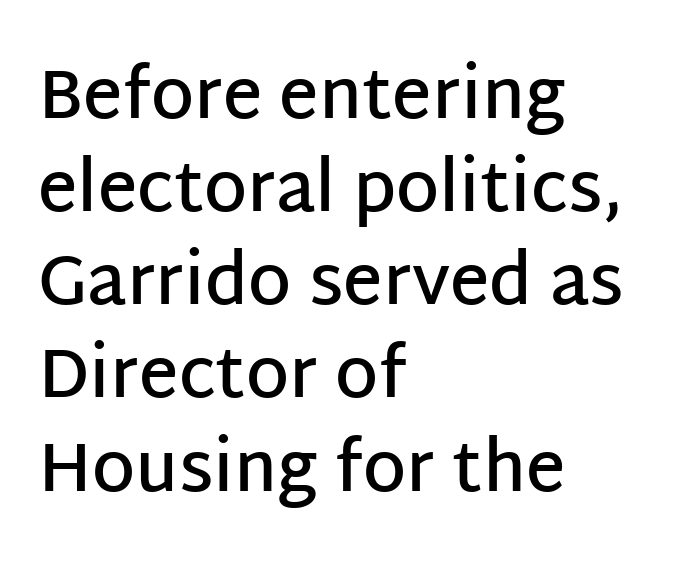
The image shows 69 px semibold sans-serif type, upright; set left-aligned, normal line spacing (1.35x), normal letter spacing, not underlined; low stroke contrast and a large x-height.
